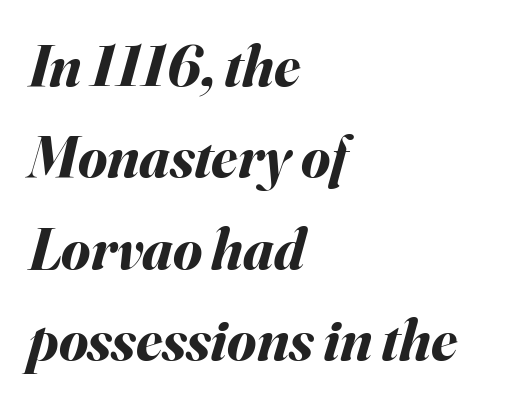
Q: Is the text bold? A: Yes.
Q: Is the text italic (slanted)? A: Yes, it leans right by about 16 degrees.
Q: Is the text underlined? A: No.
Q: How is the paragraph aligned? A: Left-aligned.
Q: Is the spacing between letters normal or unusually wide? A: Normal.
Q: Is the spacing between lines tight, normal or loose? A: Normal.
Q: Width (condensed, normal, or wide)? A: Normal.
Q: Stroke contrast? A: Medium.
Q: x-height? A: Small.
Q: Monospaced? A: No.
